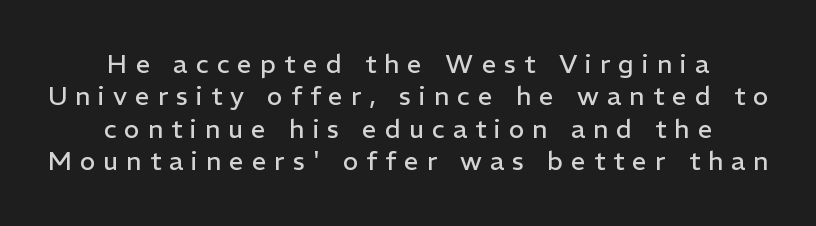
The image shows 26 px text type, upright; set centered, normal line spacing (1.25x), unusually wide letter spacing (+0.31 em), not underlined.
